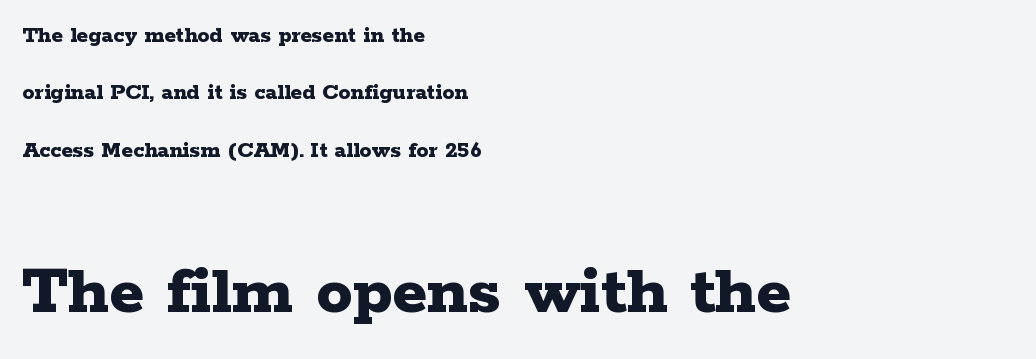
The image shows 73 px bold, wide serif type, upright; set left-aligned, loose line spacing (2.39x), normal letter spacing, not underlined; the second (bottom) block is 3.04x larger; low stroke contrast and a medium x-height.
